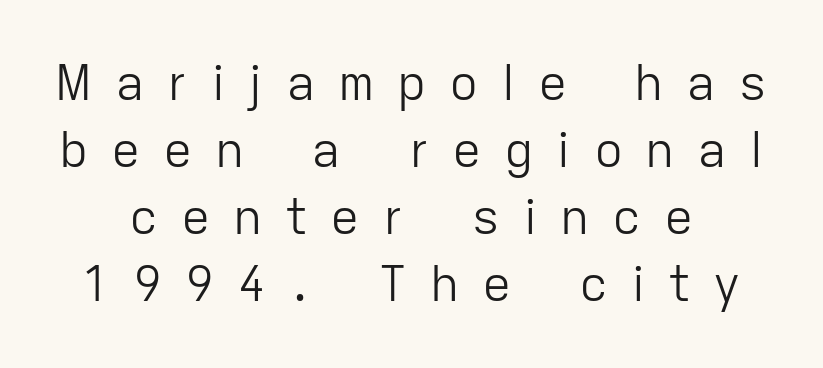
The letters look calm and open, with moderate or lighter stems. A typesetter would call this proportional, since set widths differ per character. Honestly, the row spacing looks completely unremarkable. In terms of posture, this sample is upright. Stroke terminals: plain, sans-serif. Underline: absent.
